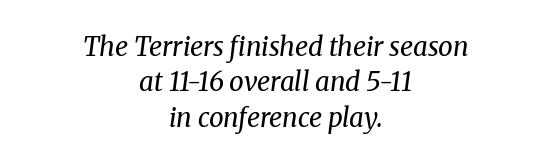
The strip under each line holds only bare page. The typesetter chose a symmetrical, centered arrangement here. Vertical stems look standard width or narrower in stroke. The rendering applies a slant to the glyphs. How are the letters spaced? Ordinarily, with no added tracking.
